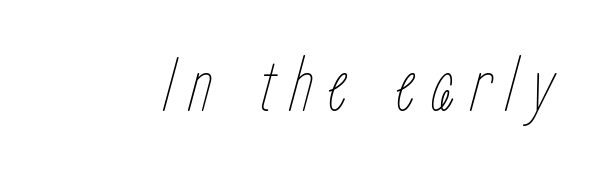
{"italic": "yes", "lean": "right", "slant_degrees": 15, "bold": "no", "weight": "thin", "width": "condensed", "stroke_contrast": "low", "x_height": "medium", "monospaced": "no", "underline": "no", "glyph_px": 78}
